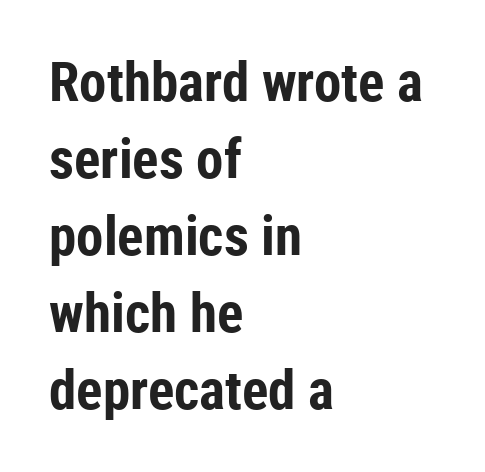
Q: Is the text bold? A: Yes.
Q: Is the text italic (slanted)? A: No, it is upright.
Q: Is the typeface a serif or a sans-serif typeface? A: Sans-serif.
Q: Is the text underlined? A: No.
Q: How is the paragraph aligned? A: Left-aligned.
Q: Is the spacing between letters normal or unusually wide? A: Normal.
Q: Is the spacing between lines tight, normal or loose? A: Normal.
Q: Width (condensed, normal, or wide)? A: Condensed.
Q: Stroke contrast? A: Low.
Q: x-height? A: Medium.
Q: Monospaced? A: No.
